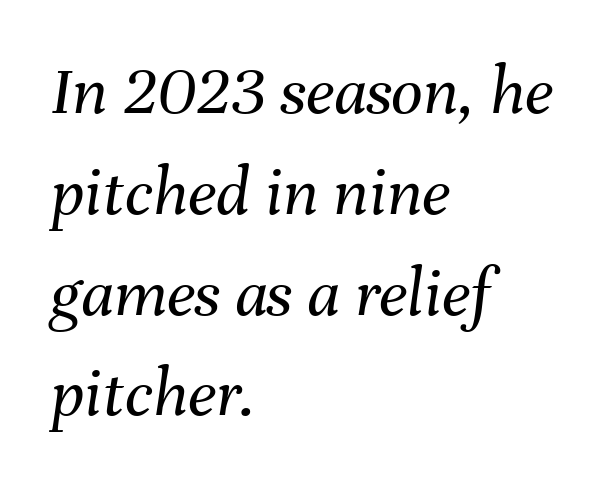
The image shows 70 px regular-weight type, italic (leaning right); set left-aligned, normal line spacing (1.44x), normal letter spacing, not underlined; medium stroke contrast and a medium x-height.
